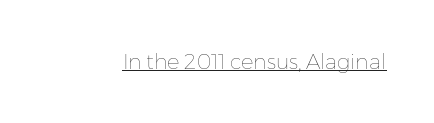
Q: Is the text bold? A: No.
Q: Is the text italic (slanted)? A: No, it is upright.
Q: Is the text underlined? A: Yes.
Q: Is the spacing between letters normal or unusually wide? A: Normal.
